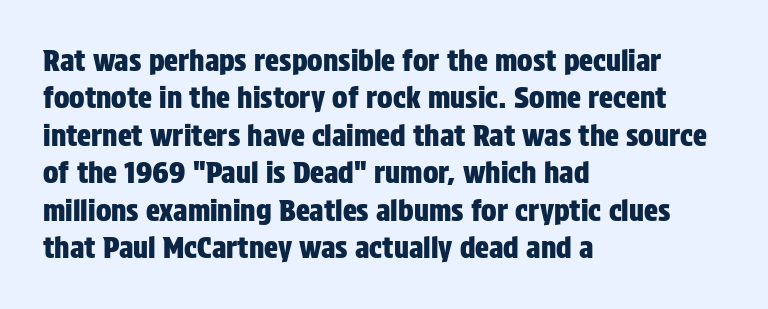
The image shows 29 px condensed sans-serif type, upright; set left-aligned, normal line spacing (1.29x), normal letter spacing, not underlined; low stroke contrast and a large x-height.
